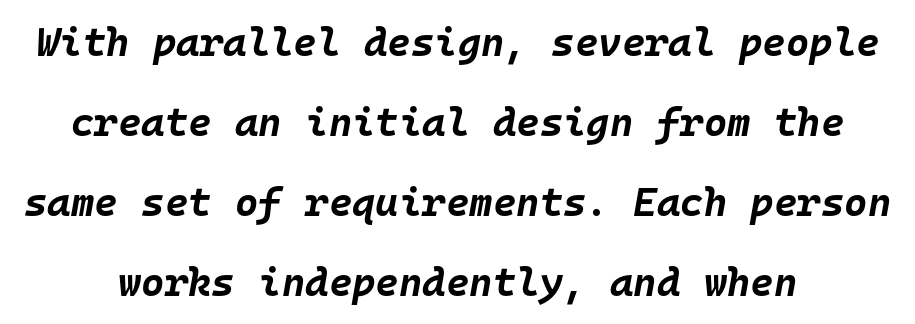
The image shows 40 px bold type, italic (leaning right), monospaced; set centered, loose line spacing (2.0x), normal letter spacing, not underlined; low stroke contrast and a large x-height.
